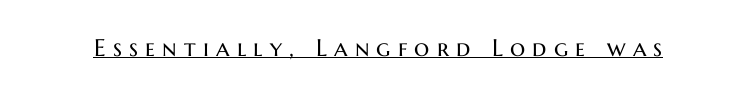
The image shows 24 px text type, upright; set unusually wide letter spacing (+0.3 em), underlined.
